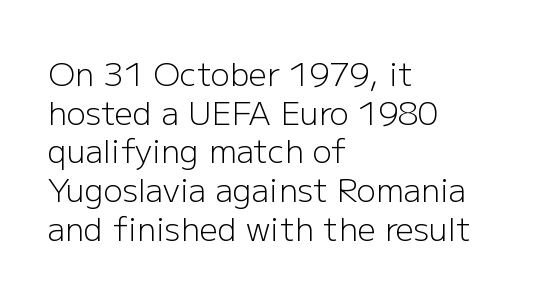
{"serif": "no", "italic": "no", "bold": "no", "weight": "light", "width": "normal", "stroke_contrast": "low", "x_height": "medium", "monospaced": "no", "underline": "no", "align": "left", "line_spacing_ratio": 1.21, "letter_spacing": "normal", "letter_spacing_em": 0.0, "glyph_px": 32}
